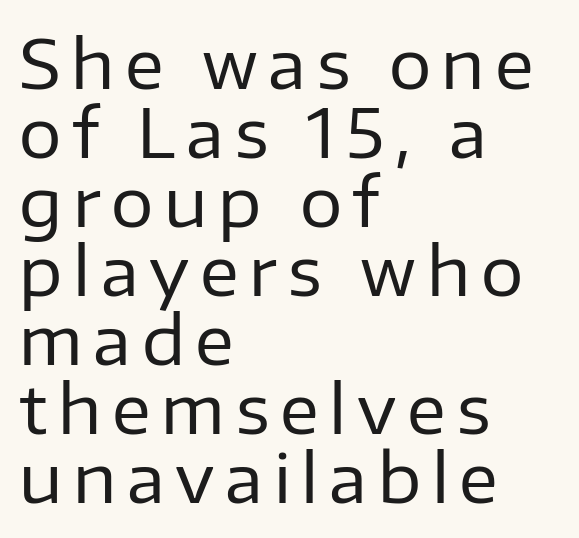
The image shows 67 px regular-weight sans-serif type, upright; set left-aligned, tight line spacing (1.03x), not underlined; low stroke contrast and a medium x-height.
